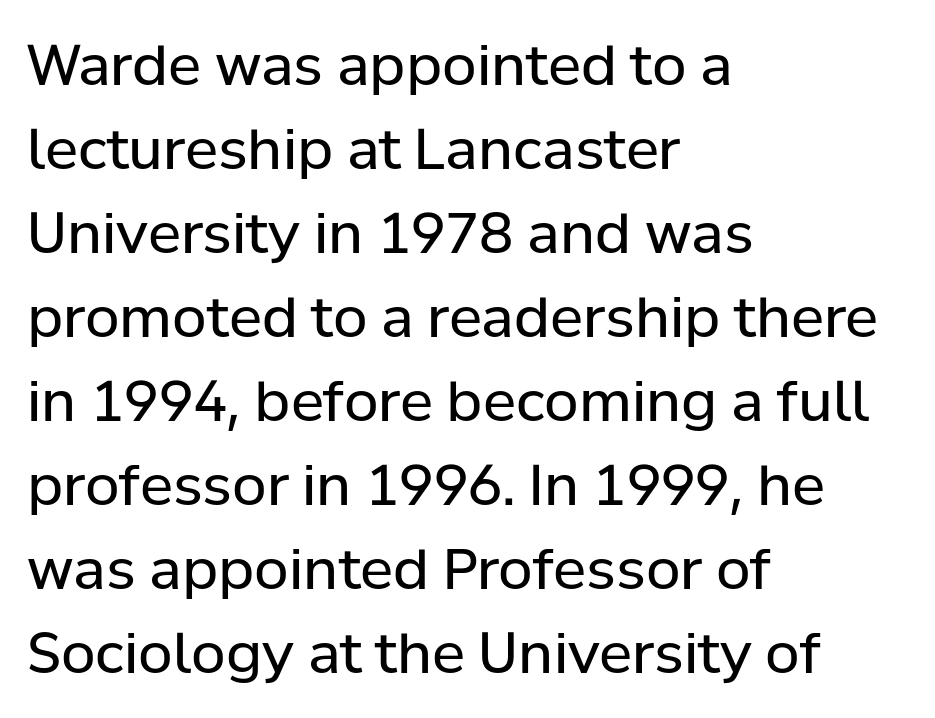
Inter-character spacing is left at the font's built-in metrics. Font category for this specimen: sans-serif. Each letter keeps its own natural width here, so spacing adapts to shape. Ascenders rise straight up at ninety degrees. Each new line begins a customary step beneath the previous one.
